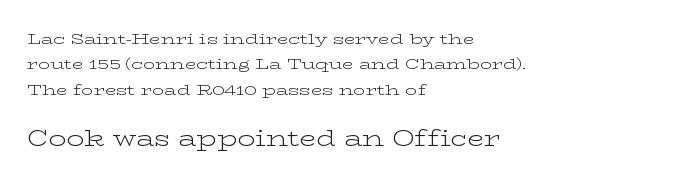
Tracking here is standard; glyphs follow each other at the usual distance. On a weight scale, this lands at 450 or below. Quick note: interline space is typical. This is the regular roman posture of the typeface. Quick note: underline off.
